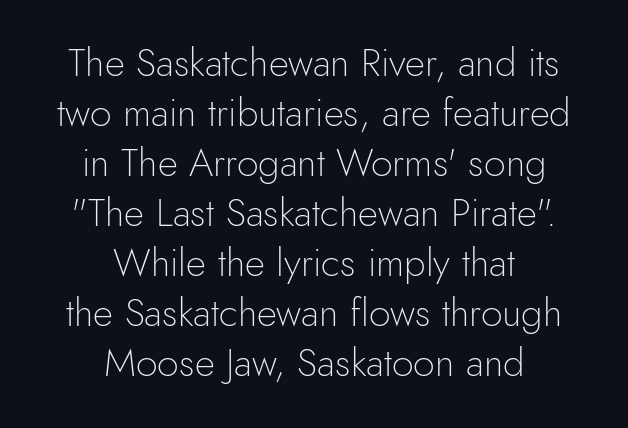
{"serif": "no", "italic": "no", "bold": "no", "weight": "light", "width": "normal", "x_height": "small", "monospaced": "no", "underline": "no", "align": "center", "line_spacing": "normal", "line_spacing_ratio": 1.28, "letter_spacing": "normal", "letter_spacing_em": 0.0, "glyph_px": 39}
